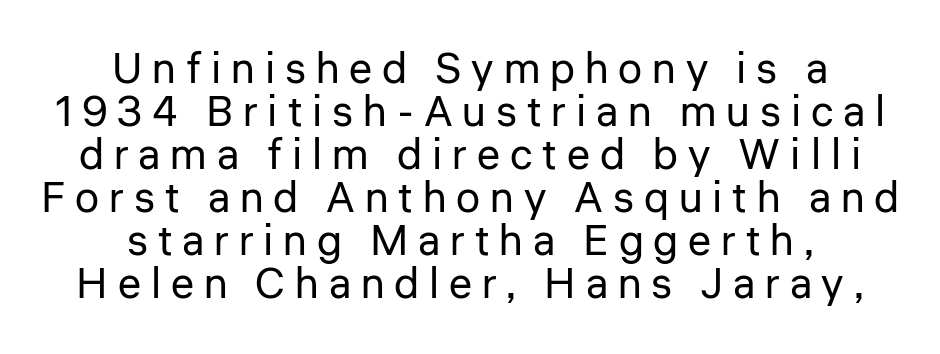
The typesetter chose a symmetrical, centered arrangement here. Weight class: somewhere from thin through regular. Nothing sits at the stroke ends, so this counts as sans-serif. This sample has the flowing, uneven cadence of proportional lettering. This sample uses expanded letter spacing, leaving extra air between glyphs.
